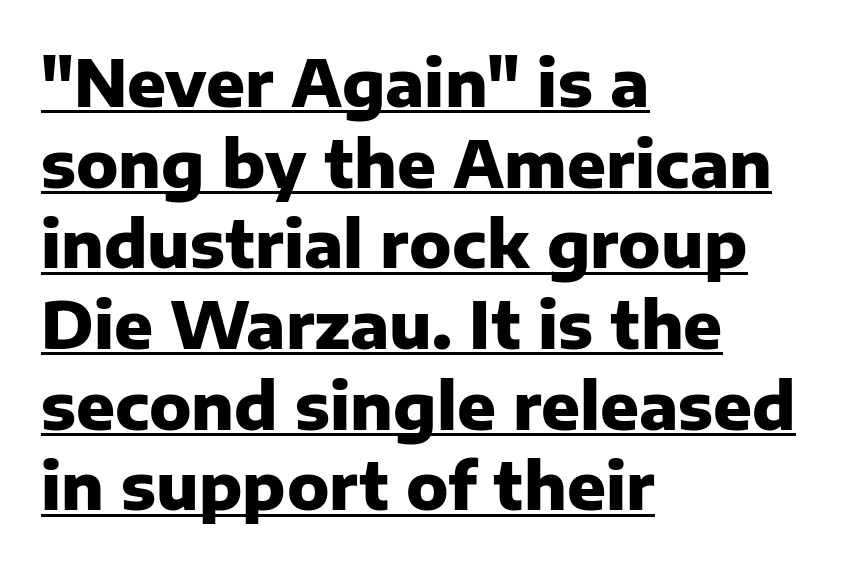
{"serif": "no", "italic": "no", "bold": "yes", "weight": "heavy", "width": "normal", "stroke_contrast": "low", "x_height": "medium", "monospaced": "no", "underline": "yes", "align": "left", "line_spacing": "normal", "line_spacing_ratio": 1.26, "letter_spacing": "normal", "letter_spacing_em": 0.0, "glyph_px": 64}
